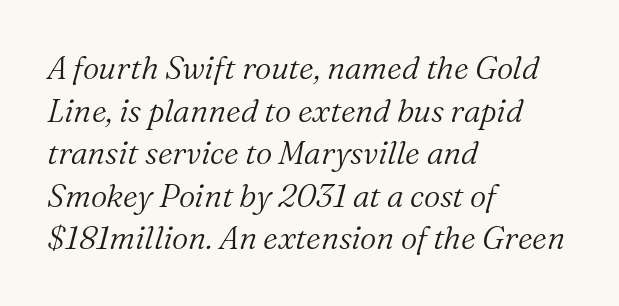
Anything drawn beneath the words? Only blank space. These lines keep a tight, regular rhythm from letter to letter. These lines were composed using italics. Varying glyph widths throughout — classic text-font behaviour. Think standard paragraph weight, or any step lighter than that.
